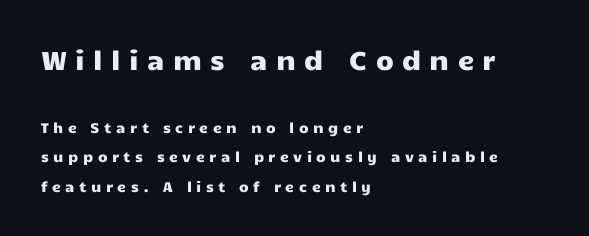
Q: Is the text italic (slanted)? A: No, it is upright.
Q: Is the text underlined? A: No.
Q: How is the paragraph aligned? A: Left-aligned.
Q: Is the spacing between letters normal or unusually wide? A: Unusually wide.
Q: Is the spacing between lines tight, normal or loose? A: Loose.
Q: Which block of text is set in a larger size, the first (top) or the second (bottom)? A: The first (top) one.
